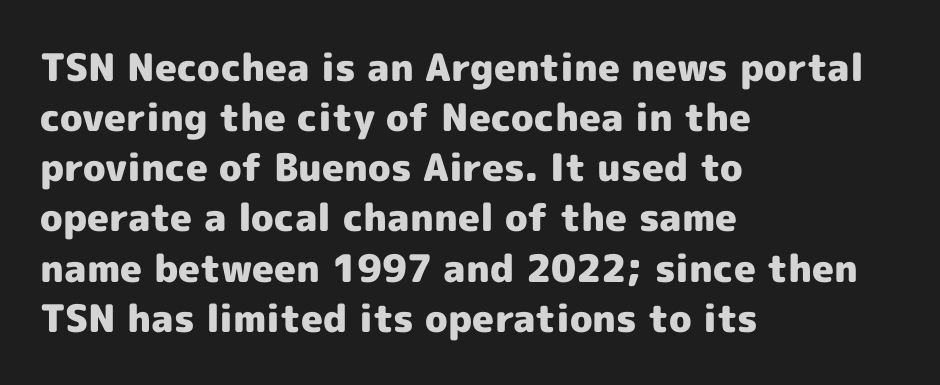
The image shows 38 px heavy sans-serif type, upright; set left-aligned, normal line spacing (1.32x), normal letter spacing, not underlined; a medium x-height.
